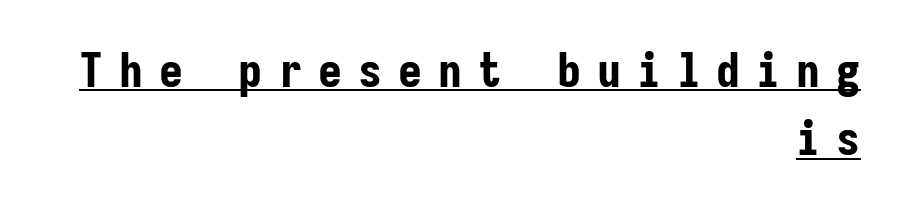
Italic? Not at all — the glyphs are vertical. Fixed-width glyphs throughout — classic coding-font behaviour. If you drew a ruler down the right edge, every line would touch it. You'd pick this weight for a headline — it's a proper bold.
